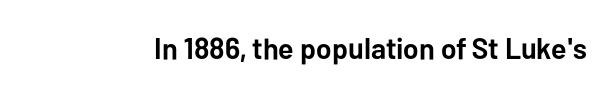
The image shows 30 px semibold sans-serif type, upright; set normal letter spacing, not underlined; low stroke contrast and a medium x-height.
